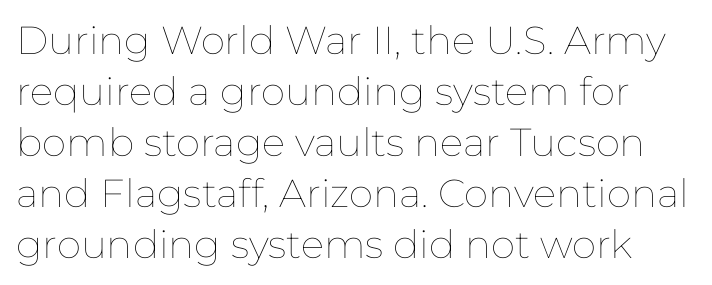
The weight tops out at a normal text grade. Has an underline been added? It has not. Honestly, the row spacing looks completely unremarkable. The letters stand upright; this is a roman face. Tracking here is standard; glyphs follow each other at the usual distance. A typesetter would call this proportional, since set widths differ per character.
